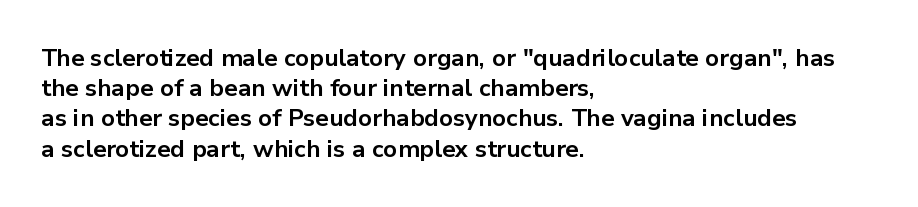
The image shows 24 px bold type, upright; set left-aligned, normal line spacing (1.26x), normal letter spacing, not underlined.
